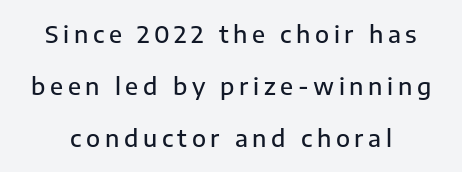
Its strokes are somewhat broadened, the hallmark of semibold type. Unmarked baselines from the first word to the last. Posture: upright roman. Here the glyphs are tracked loosely, breaking word shapes into spaced letters. The lines are spread far apart with generous leading.
